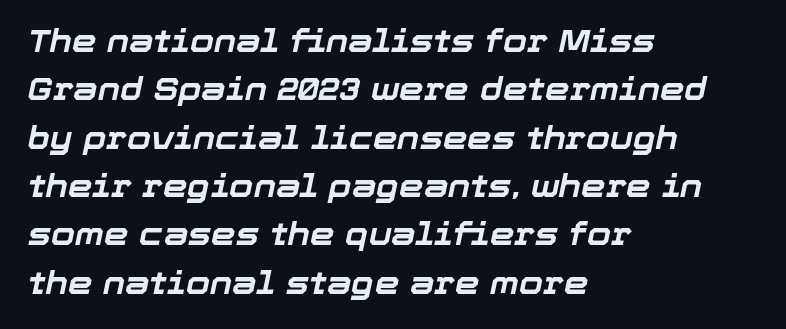
Underlining? Definitely not there. The face used here is proportionally spaced, like ordinary book or web type. No extra tracking has been applied to these lines. Notice how thick the strokes are: this is what a full bold looks like.
